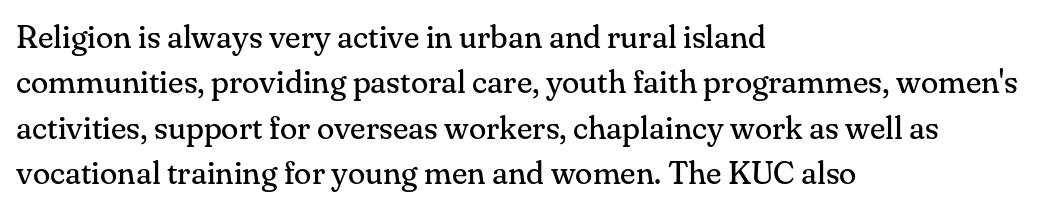
The image shows 32 px regular-weight serif type, upright; set left-aligned, normal line spacing (1.42x), normal letter spacing, not underlined; medium stroke contrast and a small x-height.
